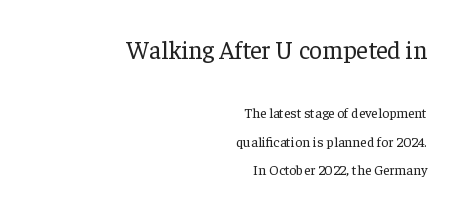
Q: Is the text bold? A: No.
Q: Is the text italic (slanted)? A: No, it is upright.
Q: Is the text underlined? A: No.
Q: How is the paragraph aligned? A: Right-aligned.
Q: Is the spacing between letters normal or unusually wide? A: Normal.
Q: Is the spacing between lines tight, normal or loose? A: Loose.
Q: Which block of text is set in a larger size, the first (top) or the second (bottom)? A: The first (top) one.
